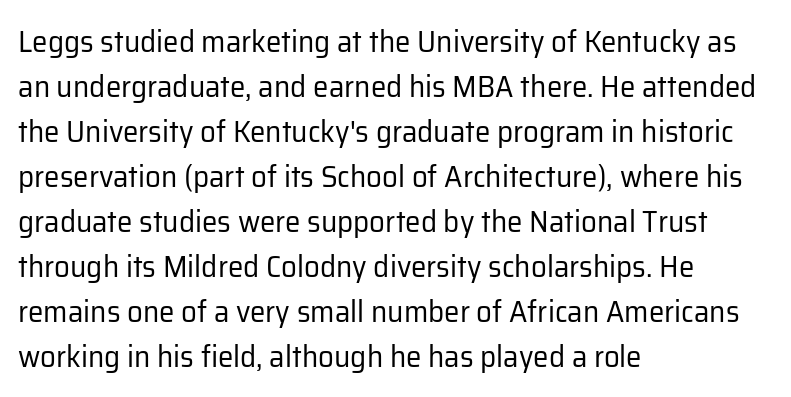
{"serif": "no", "italic": "no", "bold": "no", "weight": "regular", "width": "normal", "stroke_contrast": "low", "x_height": "medium", "monospaced": "no", "underline": "no", "align": "left", "line_spacing": "normal", "line_spacing_ratio": 1.45, "letter_spacing": "normal", "letter_spacing_em": 0.0, "glyph_px": 31}
